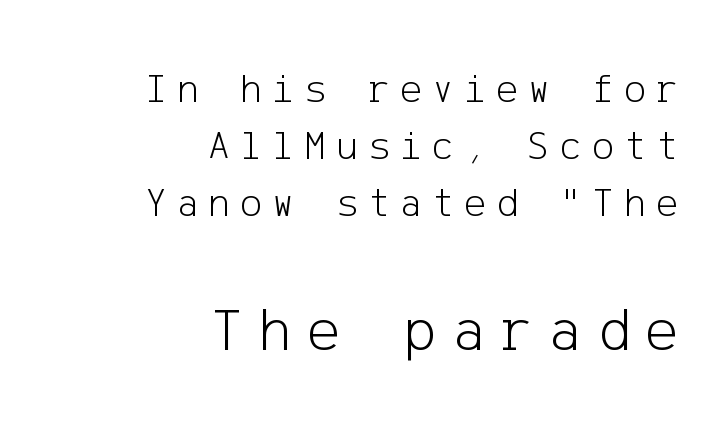
Q: Is the text bold? A: No.
Q: Is the text italic (slanted)? A: No, it is upright.
Q: Is the typeface a serif or a sans-serif typeface? A: Sans-serif.
Q: Is the text underlined? A: No.
Q: How is the paragraph aligned? A: Right-aligned.
Q: Is the spacing between letters normal or unusually wide? A: Unusually wide.
Q: Is the spacing between lines tight, normal or loose? A: Normal.
Q: Which block of text is set in a larger size, the first (top) or the second (bottom)? A: The second (bottom) one.
Q: Width (condensed, normal, or wide)? A: Normal.
Q: Stroke contrast? A: Low.
Q: x-height? A: Medium.
